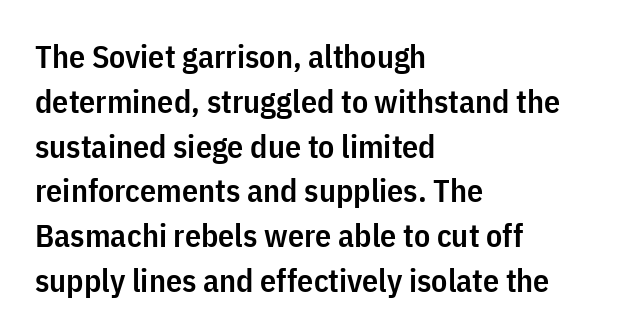
{"serif": "no", "italic": "no", "bold": "semi", "weight": "semibold", "width": "condensed", "stroke_contrast": "low", "x_height": "medium", "monospaced": "no", "underline": "no", "align": "left", "line_spacing": "normal", "line_spacing_ratio": 1.4, "letter_spacing": "normal", "letter_spacing_em": 0.0, "glyph_px": 32}
